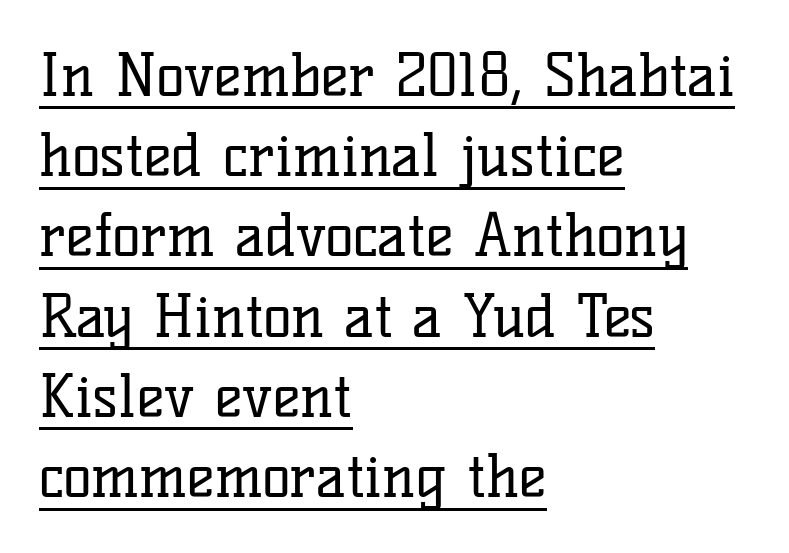
The image shows 59 px regular-weight serif type, upright; set left-aligned, normal line spacing (1.36x), normal letter spacing, underlined; low stroke contrast and a medium x-height.
